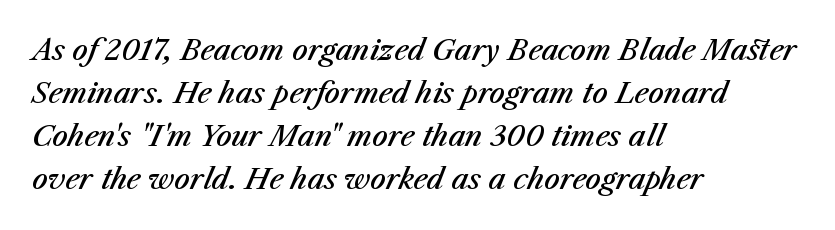
Q: Is the text bold? A: Semi-bold.
Q: Is the text italic (slanted)? A: Yes, it leans right by about 23 degrees.
Q: Is the text underlined? A: No.
Q: How is the paragraph aligned? A: Left-aligned.
Q: Is the spacing between letters normal or unusually wide? A: Normal.
Q: Is the spacing between lines tight, normal or loose? A: Normal.
Q: Width (condensed, normal, or wide)? A: Normal.
Q: Stroke contrast? A: Medium.
Q: x-height? A: Medium.
Q: Monospaced? A: No.
